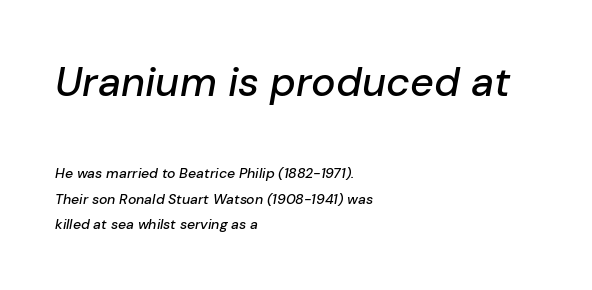
The image shows 41 px text type, italic (leaning right); set left-aligned, line spacing 1.85x, normal letter spacing, not underlined; the first (top) block is 2.93x larger; low stroke contrast and a medium x-height.
